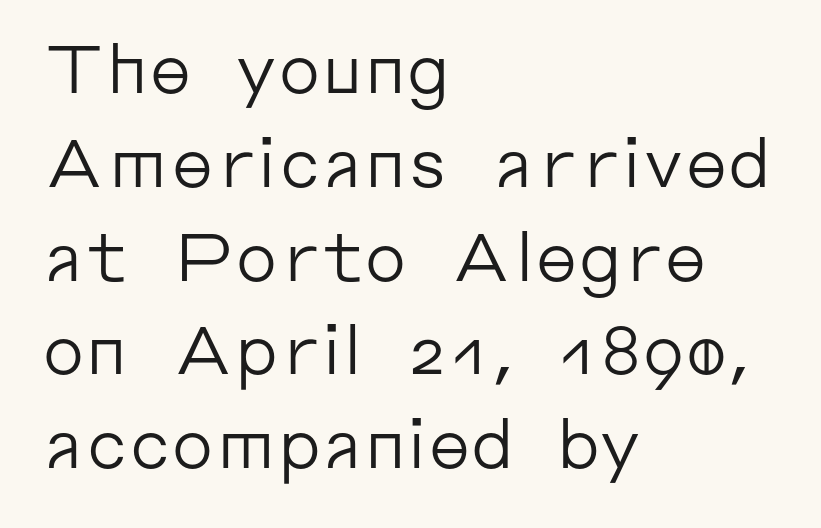
The image shows 67 px regular-weight sans-serif type, upright; set left-aligned, normal line spacing (1.4x), normal letter spacing, not underlined; low stroke contrast and a medium x-height.
